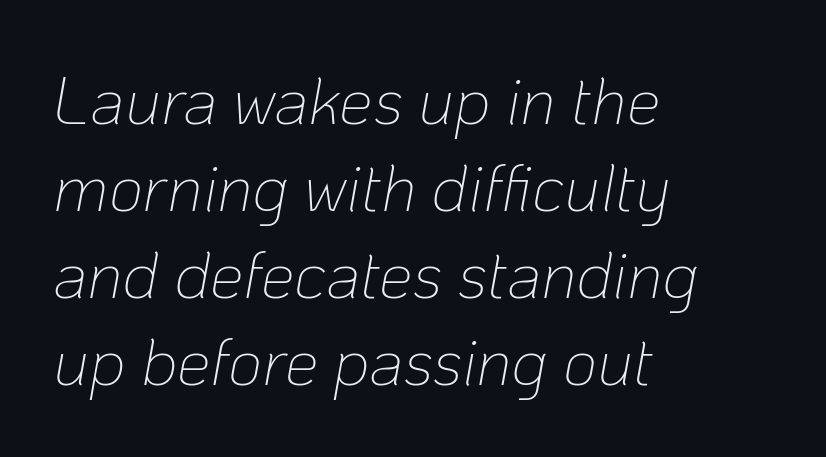
Q: Is the text bold? A: No.
Q: Is the text italic (slanted)? A: Yes, it leans right by about 10 degrees.
Q: Is the text underlined? A: No.
Q: How is the paragraph aligned? A: Left-aligned.
Q: Is the spacing between letters normal or unusually wide? A: Normal.
Q: Is the spacing between lines tight, normal or loose? A: Normal.
Q: Width (condensed, normal, or wide)? A: Normal.
Q: Stroke contrast? A: Low.
Q: x-height? A: Medium.
Q: Monospaced? A: No.
